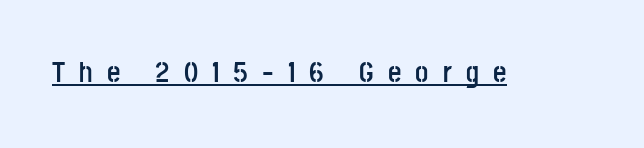
The image shows 29 px semibold, condensed sans-serif type, upright; set unusually wide letter spacing (+0.49 em), underlined; low stroke contrast and a large x-height.
